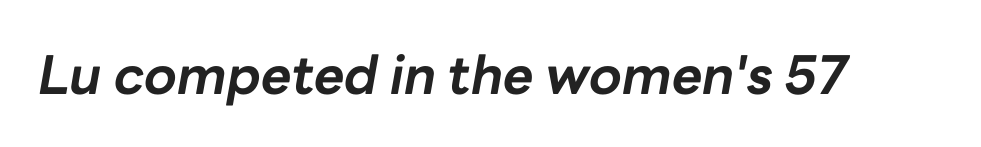
{"italic": "yes", "lean": "right", "slant_degrees": 10, "bold": "yes", "weight": "bold", "width": "normal", "stroke_contrast": "low", "x_height": "medium", "monospaced": "no", "underline": "no", "letter_spacing": "normal", "letter_spacing_em": 0.0, "glyph_px": 53}
